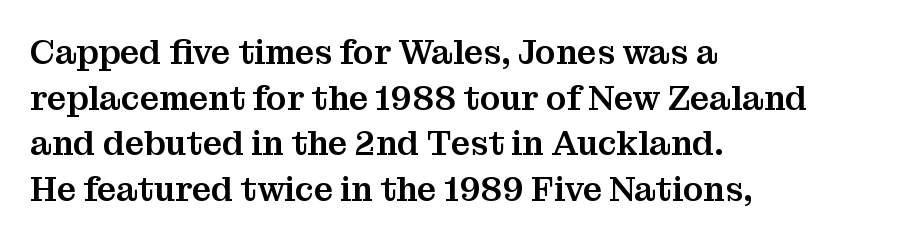
The image shows 34 px serif type, upright; set left-aligned, normal line spacing (1.34x), normal letter spacing, not underlined; medium stroke contrast and a medium x-height.
